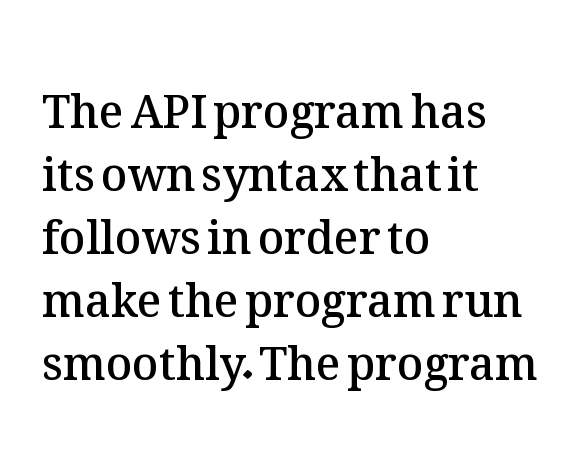
{"italic": "no", "bold": "semi", "weight": "semibold", "width": "normal", "stroke_contrast": "medium", "x_height": "medium", "monospaced": "no", "underline": "no", "align": "left", "line_spacing": "normal", "line_spacing_ratio": 1.4, "letter_spacing": "normal", "letter_spacing_em": 0.0, "glyph_px": 45}
